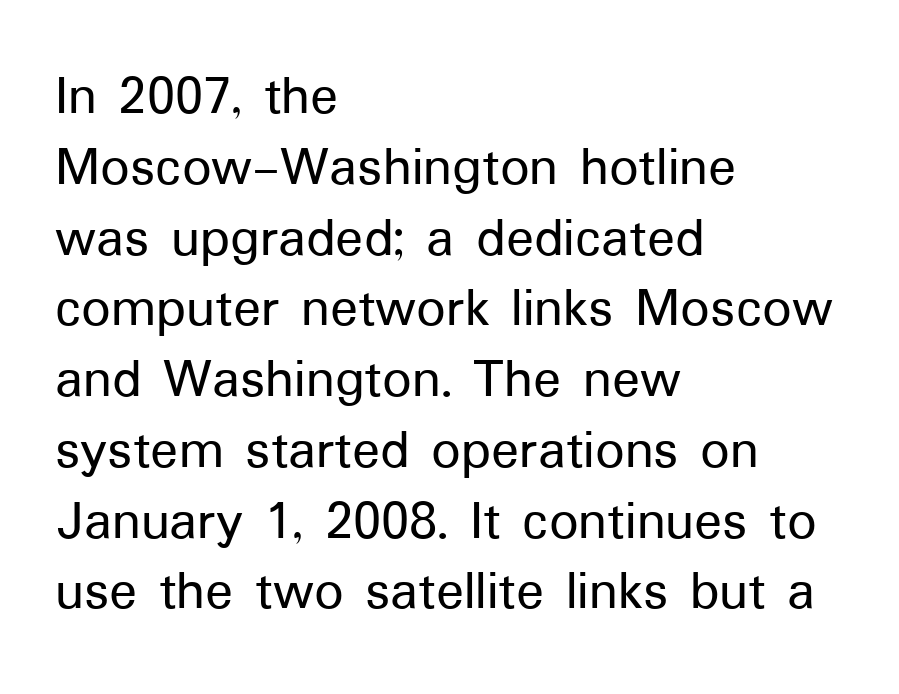
Proportional: the letters do not fall into vertical columns. Check under the words: just untouched page. When letters stand straight like this, we call the style roman or upright. Check where the strokes stop: nothing finishes them off — pure sans. Teacher's note: observe the even left margin — that is flush-left alignment. The letterforms sit shoulder to shoulder at normal distance.
